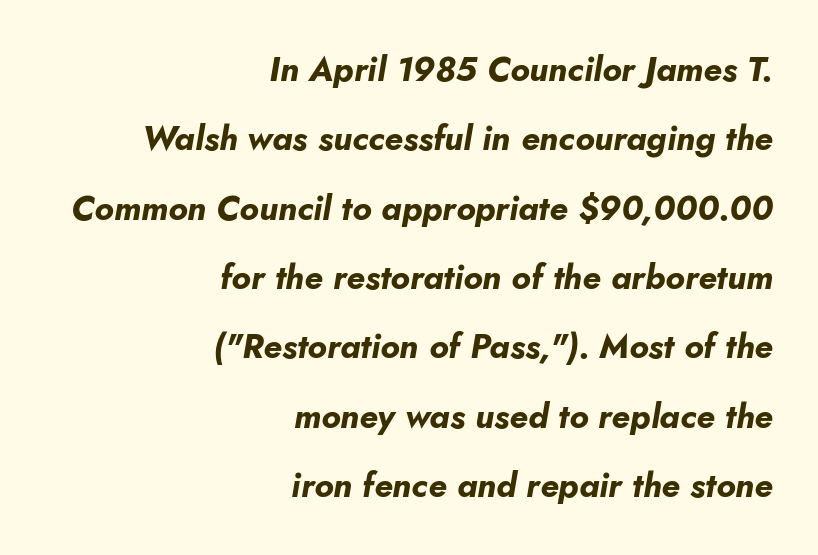
This rendering leaves character spacing at its baseline value. The rendering applies a slant to the glyphs. Unmarked baselines from the first word to the last. Think of a printed novel: that variable character pitch is what you see here.
